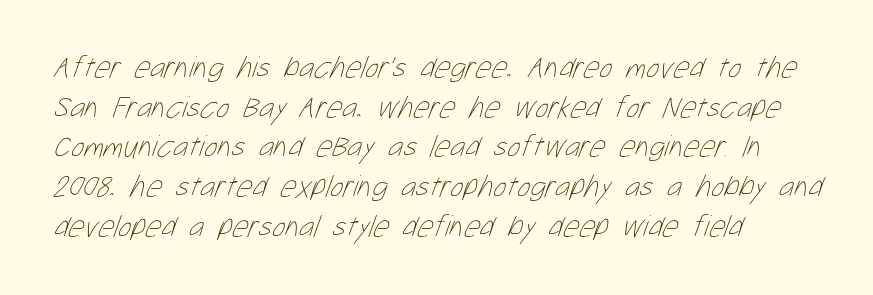
Q: Is the text bold? A: No.
Q: Is the text underlined? A: No.
Q: How is the paragraph aligned? A: Left-aligned.
Q: Is the spacing between letters normal or unusually wide? A: Normal.
Q: Is the spacing between lines tight, normal or loose? A: Normal.
Q: Width (condensed, normal, or wide)? A: Condensed.
Q: Stroke contrast? A: Low.
Q: x-height? A: Medium.
Q: Monospaced? A: No.
